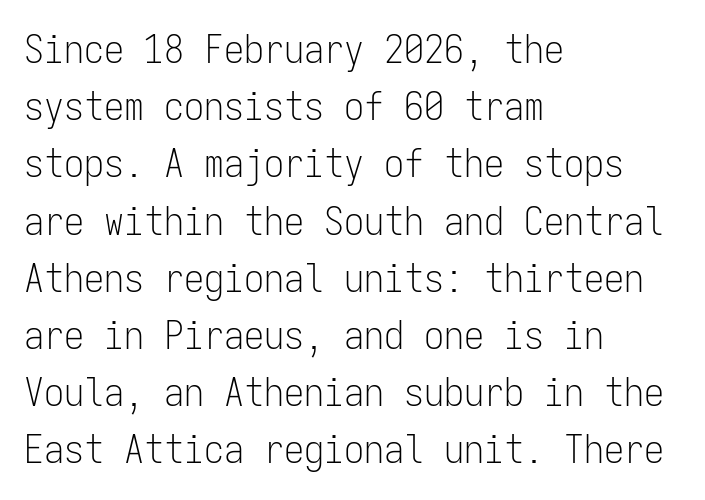
Q: Is the text bold? A: No.
Q: Is the text italic (slanted)? A: No, it is upright.
Q: Is the typeface a serif or a sans-serif typeface? A: Sans-serif.
Q: Is the text underlined? A: No.
Q: How is the paragraph aligned? A: Left-aligned.
Q: Is the spacing between letters normal or unusually wide? A: Normal.
Q: Is the spacing between lines tight, normal or loose? A: Normal.
Q: Width (condensed, normal, or wide)? A: Condensed.
Q: Stroke contrast? A: Low.
Q: x-height? A: Medium.
Q: Monospaced? A: Yes.
